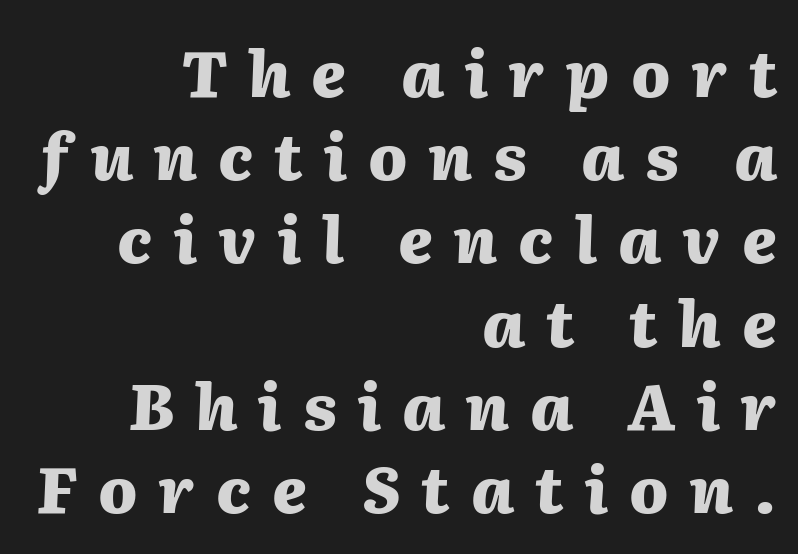
{"italic": "yes", "lean": "right", "slant_degrees": 2, "bold": "yes", "weight": "heavy", "width": "normal", "stroke_contrast": "medium", "x_height": "medium", "monospaced": "no", "underline": "no", "align": "right", "line_spacing": "normal", "line_spacing_ratio": 1.3, "letter_spacing": "wide", "letter_spacing_em": 0.33, "glyph_px": 64}
